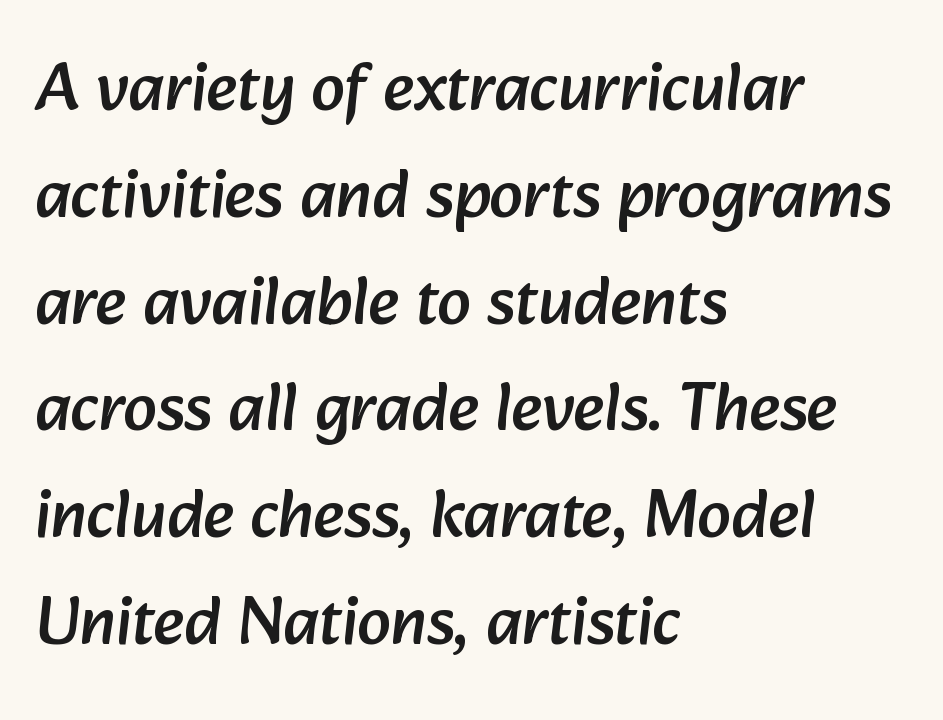
The image shows 68 px sans-serif type; set left-aligned, normal line spacing (1.57x), normal letter spacing, not underlined; low stroke contrast and a medium x-height.
